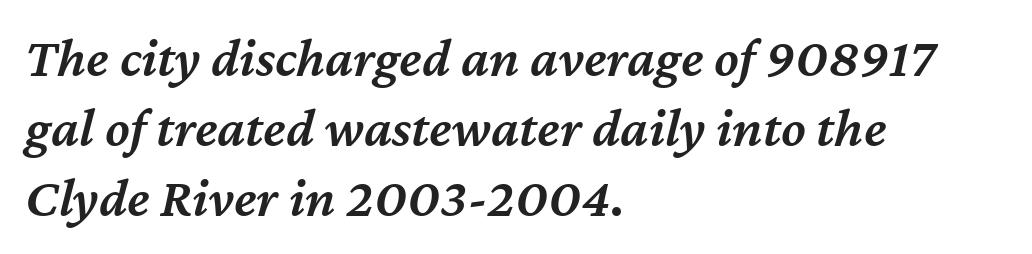
The image shows 56 px semibold type, italic (leaning right); set left-aligned, normal line spacing (1.25x), normal letter spacing, not underlined; medium stroke contrast and a medium x-height.
